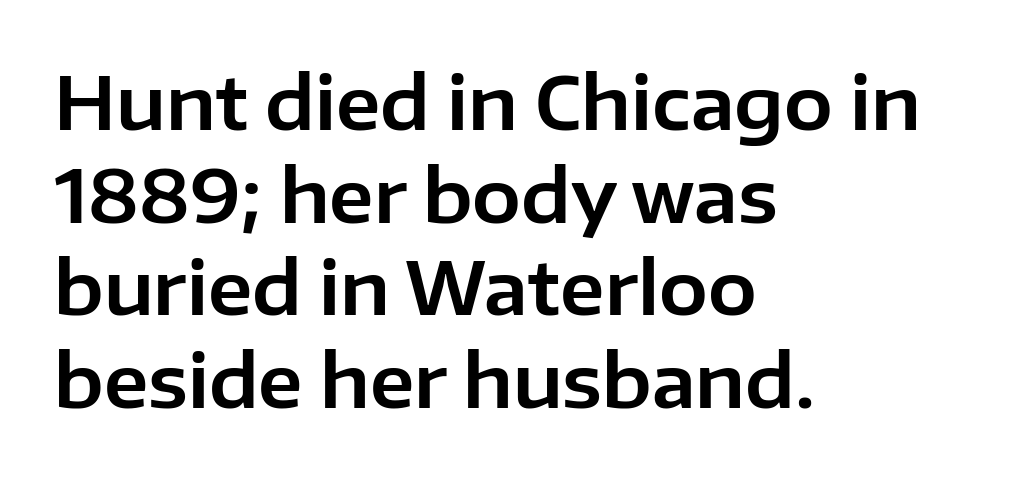
This rendering employs a face without finishing strokes, i.e., a sans-serif. The letters advance in unequal steps, a hallmark of proportional type. Caption: standard tracking, unaltered. The space beneath each line is pristine and unruled.
